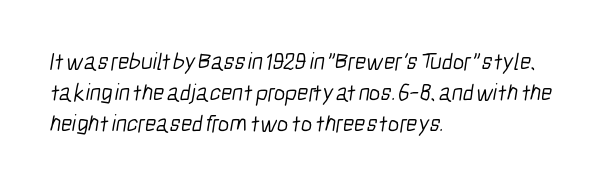
Clear beneath every line of the passage. Does the leading feel generous? No, just average. Students, note that the glyphs here touch the page at normal intervals. Notice how the passage keeps a crisp vertical edge on the left only.
